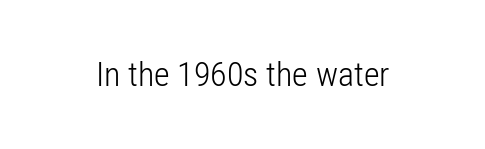
The image shows 34 px light, condensed sans-serif type, upright; set normal letter spacing, not underlined; low stroke contrast and a medium x-height.
